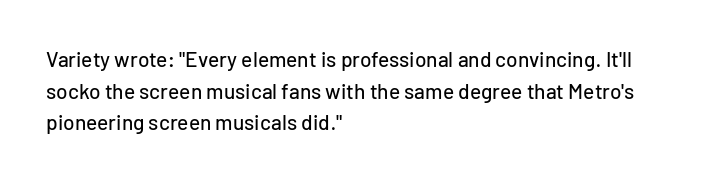
The image shows 21 px text type, upright; set left-aligned, normal line spacing (1.51x), normal letter spacing, not underlined.
